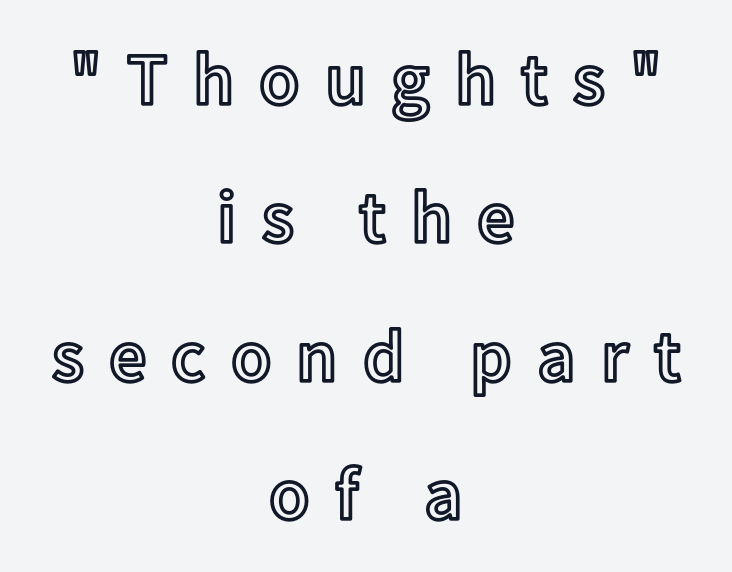
{"italic": "no", "width": "normal", "x_height": "medium", "monospaced": "no", "underline": "no", "align": "center", "line_spacing_ratio": 1.87, "letter_spacing": "wide", "letter_spacing_em": 0.34, "glyph_px": 74}
